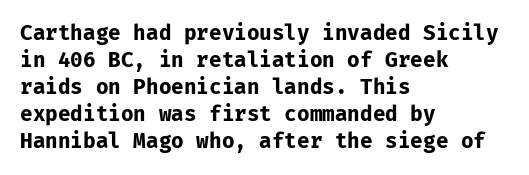
The image shows 21 px bold type, upright; set left-aligned, normal line spacing (1.29x), normal letter spacing, not underlined.
